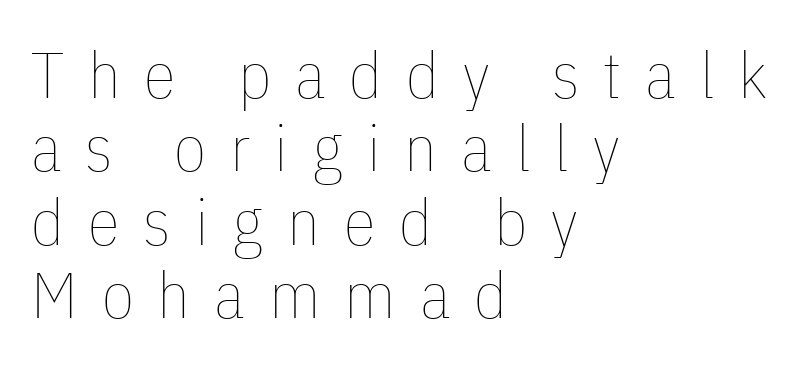
The passage shown has open, widely tracked lettering throughout. Alignment: flush left. A roman cut, with each character standing at attention. Very little white space separates one row of letters from the next. The space beneath each line is pristine and unruled.
